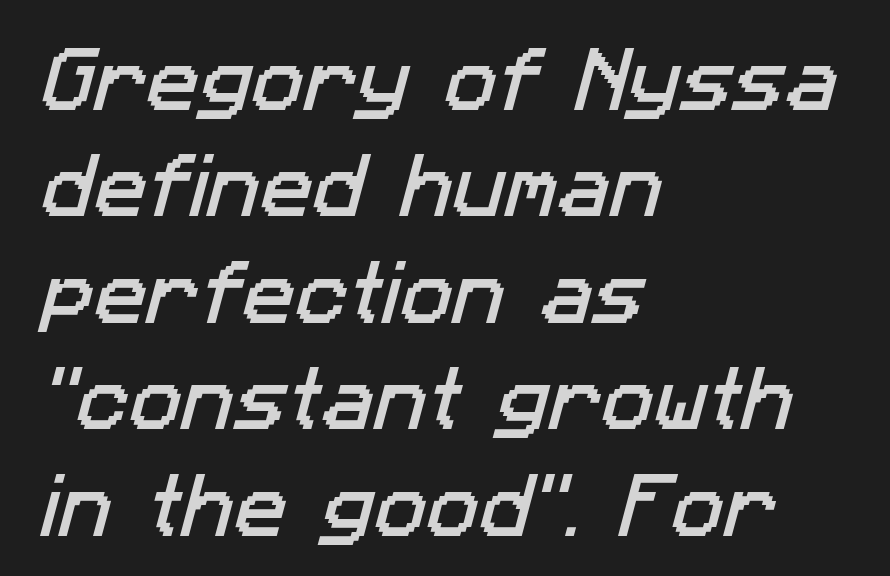
Proportional: the letters do not fall into vertical columns. The passage shown is typeset with a sans-serif family. The passage shown has conventional tracking throughout. Rows of type keep a routine distance in the vertical direction. Visually the block forms a straight wall on the left and a jagged coastline on the right. Nobody drew a line under any word here.
